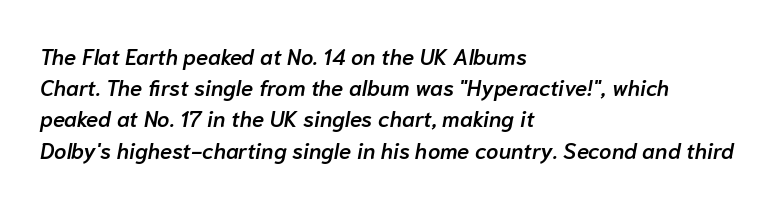
The image shows 22 px text type, italic (leaning right); set left-aligned, normal line spacing (1.42x), normal letter spacing, not underlined.
